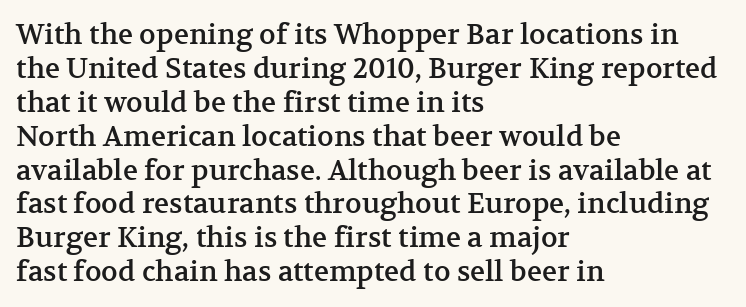
{"serif": "yes", "italic": "no", "width": "normal", "stroke_contrast": "medium", "x_height": "medium", "monospaced": "no", "underline": "no", "align": "left", "line_spacing_ratio": 1.21, "letter_spacing": "normal", "letter_spacing_em": 0.0, "glyph_px": 28}
